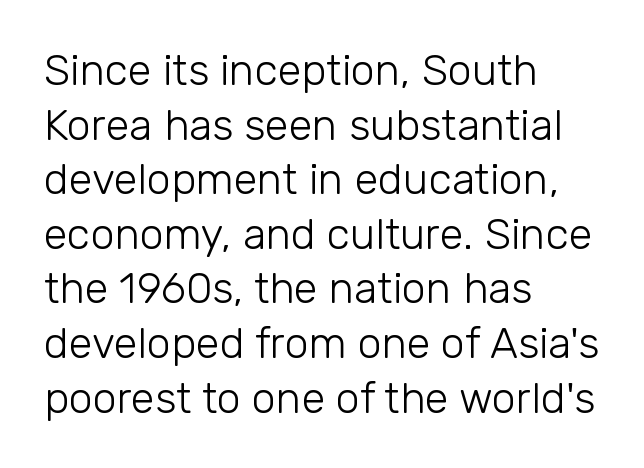
The image shows 43 px light sans-serif type, upright; set left-aligned, normal line spacing (1.27x), normal letter spacing, not underlined; low stroke contrast and a medium x-height.
